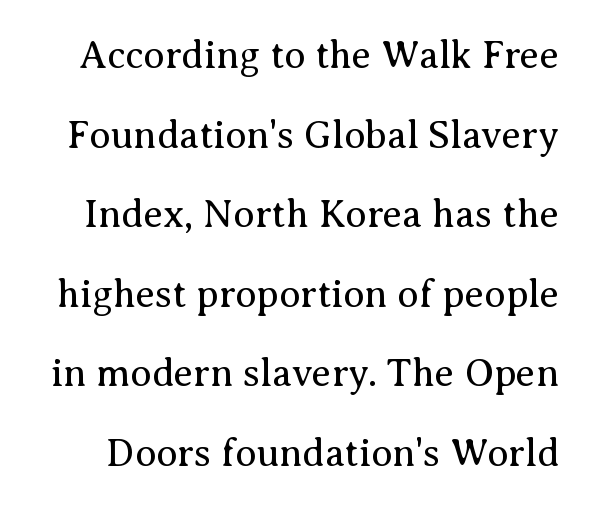
{"serif": "yes", "italic": "no", "bold": "no", "weight": "regular", "width": "normal", "stroke_contrast": "medium", "x_height": "medium", "monospaced": "no", "underline": "no", "line_spacing": "loose", "line_spacing_ratio": 2.04, "letter_spacing": "normal", "letter_spacing_em": 0.0, "glyph_px": 39}
